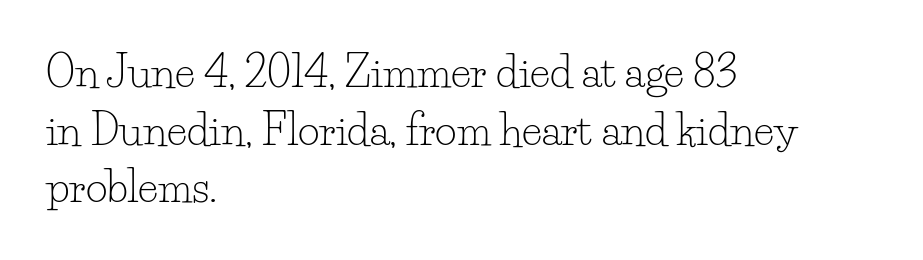
{"serif": "yes", "italic": "no", "bold": "no", "weight": "light", "width": "normal", "stroke_contrast": "low", "x_height": "small", "monospaced": "no", "underline": "no", "align": "left", "line_spacing": "normal", "line_spacing_ratio": 1.37, "letter_spacing": "normal", "letter_spacing_em": 0.0, "glyph_px": 42}
